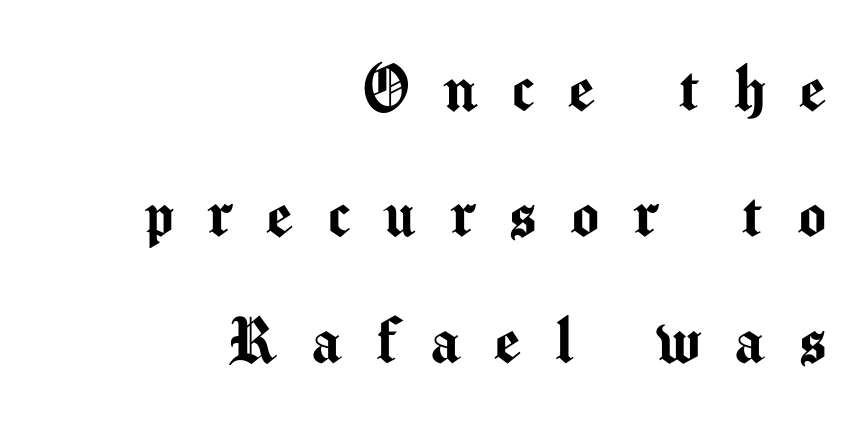
A typesetter would mark this as roman, not italic. Is this a fixed-width face? No — the glyphs have proportional, varying widths. The paragraph shown leans on its right margin. The passage shown stacks its lines at a standard gap.
